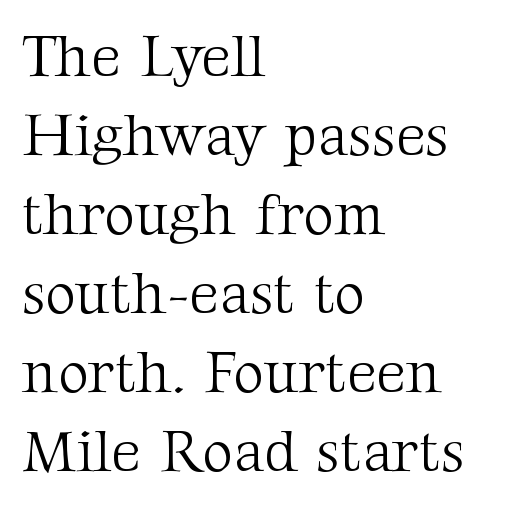
{"serif": "yes", "italic": "no", "bold": "no", "weight": "light", "width": "normal", "stroke_contrast": "medium", "x_height": "medium", "monospaced": "no", "underline": "no", "align": "left", "line_spacing": "normal", "line_spacing_ratio": 1.34, "letter_spacing": "normal", "letter_spacing_em": 0.0, "glyph_px": 59}
